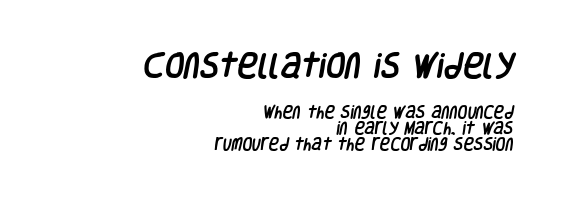
{"serif": "no", "width": "condensed", "stroke_contrast": "low", "x_height": "large", "monospaced": "no", "underline": "no", "align": "right", "line_spacing": "tight", "line_spacing_ratio": 1.14, "letter_spacing": "normal", "letter_spacing_em": 0.0, "larger_block": "first", "size_ratio": 2.0, "glyph_px": 28}
